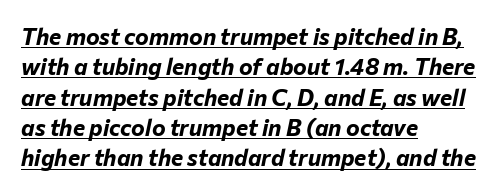
{"italic": "yes", "lean": "right", "slant_degrees": 12, "bold": "yes", "underline": "yes", "align": "left", "line_spacing": "normal", "line_spacing_ratio": 1.32, "letter_spacing": "normal", "letter_spacing_em": 0.0, "glyph_px": 23}
